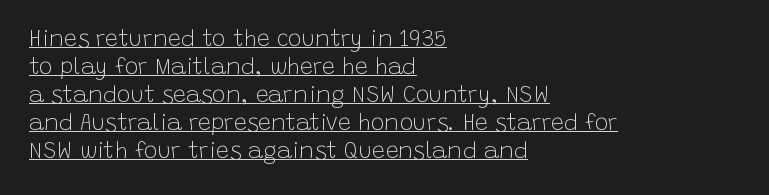
The paragraph has a hard left edge and a soft right edge. Ascenders rise straight up at ninety degrees. The characters are drawn with everyday or finer stroke widths. Glance below the letters and you will spot a drawn line. Between one letter and the next there's only the usual sliver of space.
